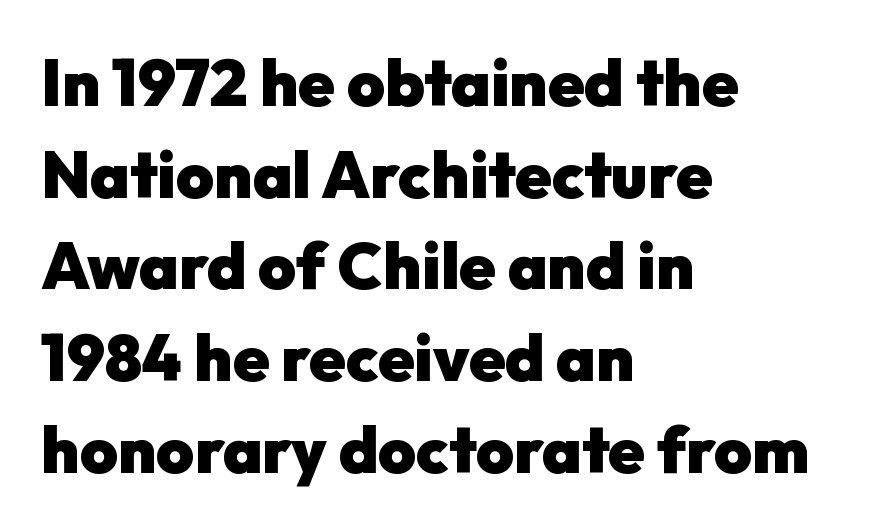
The image shows 65 px heavy sans-serif type, upright; set left-aligned, normal line spacing (1.41x), normal letter spacing, not underlined; low stroke contrast and a medium x-height.
